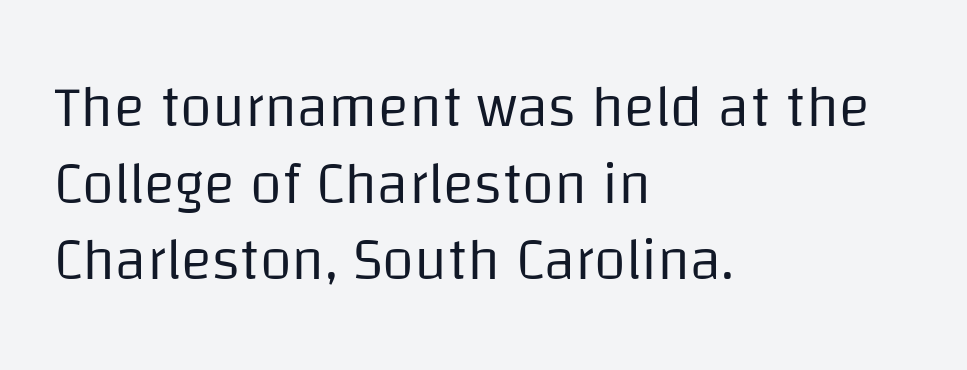
The image shows 58 px regular-weight sans-serif type, upright; set left-aligned, normal line spacing (1.32x), normal letter spacing, not underlined; low stroke contrast and a large x-height.
